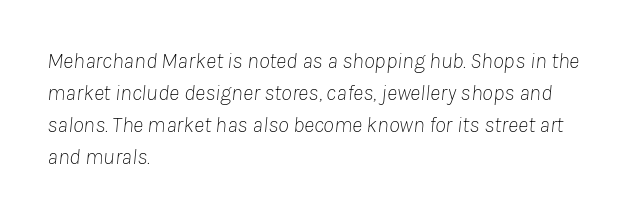
The strip under each line holds only bare page. Each stroke keeps to a modest, everyday thickness or less. The leading is moderate, giving the passage an even texture. Typeset ragged right — the left edge is the straight one. The passage shown has conventional tracking throughout. The specimen reads as italic at a glance.
